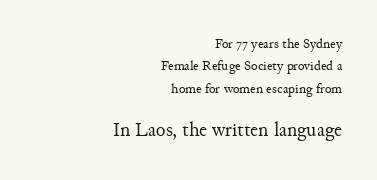
The cut favours lightness, reaching ordinary text weight at its darkest. The baseline area is clear. Glyph-to-glyph distance matches everyday printed text. Line ends are locked; line starts wander. These lines were composed using upright roman letters.
